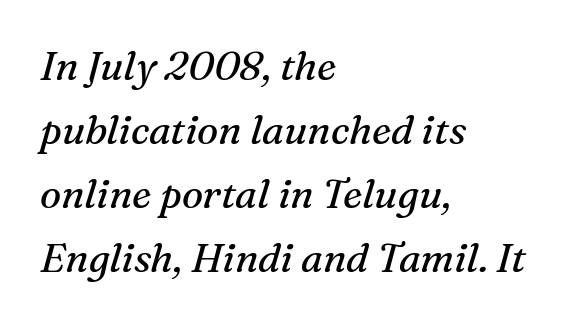
The image shows 40 px regular-weight serif type, italic (leaning right); set left-aligned, normal line spacing (1.6x), normal letter spacing, not underlined; medium stroke contrast and a medium x-height.
